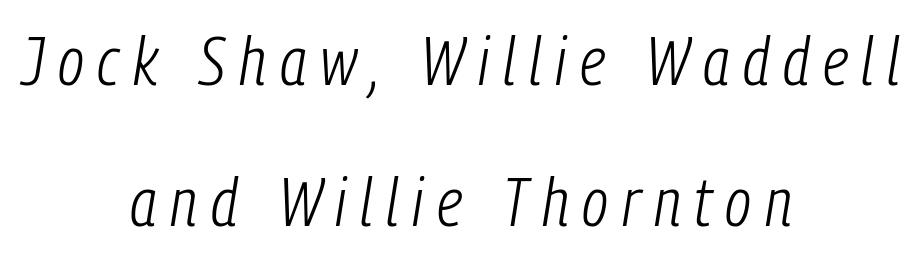
Q: Is the text bold? A: No.
Q: Is the text italic (slanted)? A: Yes, it leans right by about 9 degrees.
Q: Is the text underlined? A: No.
Q: How is the paragraph aligned? A: Centered.
Q: Is the spacing between letters normal or unusually wide? A: Unusually wide.
Q: Is the spacing between lines tight, normal or loose? A: Loose.
Q: Width (condensed, normal, or wide)? A: Condensed.
Q: Stroke contrast? A: Low.
Q: x-height? A: Medium.
Q: Monospaced? A: No.
